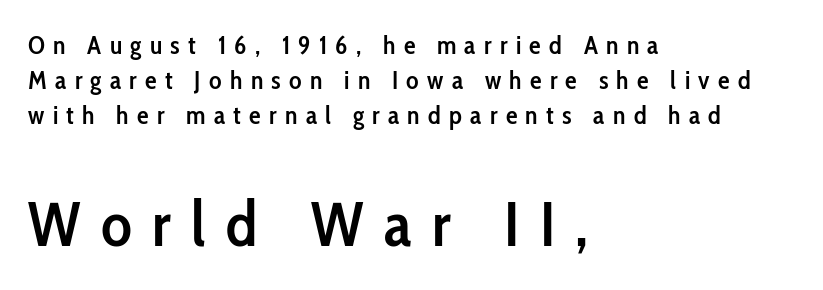
The rendering uses natural spacing where letterforms have individual widths. A classic flush-left, rag-right setting is used for this passage. Nobody drew a line under any word here. Reading down the column, the eye jumps a familiar distance to each next line. A typesetter would call this heavily tracked-out type. Designer's note — italics off, roman on.
